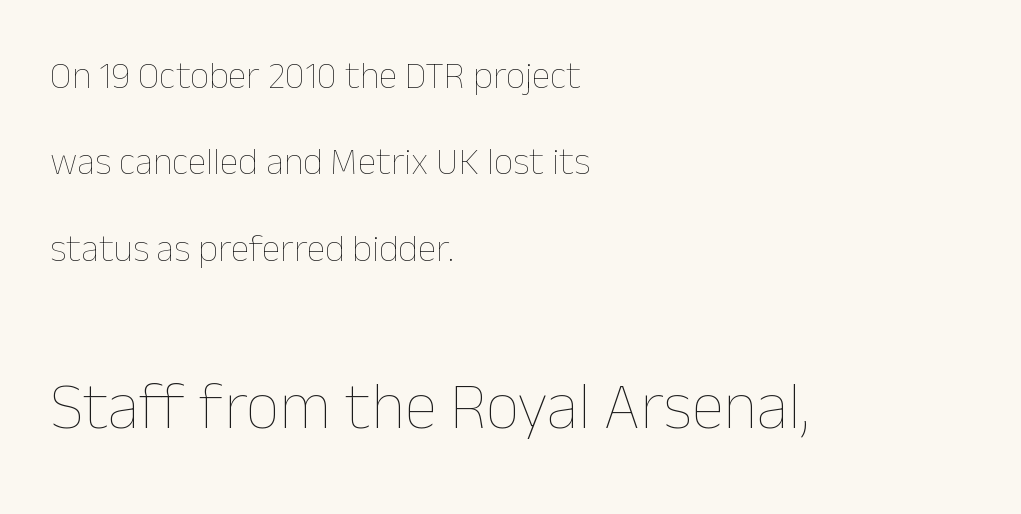
Q: Is the text bold? A: No.
Q: Is the text italic (slanted)? A: No, it is upright.
Q: Is the text underlined? A: No.
Q: How is the paragraph aligned? A: Left-aligned.
Q: Is the spacing between letters normal or unusually wide? A: Normal.
Q: Is the spacing between lines tight, normal or loose? A: Loose.
Q: Which block of text is set in a larger size, the first (top) or the second (bottom)? A: The second (bottom) one.
Q: Width (condensed, normal, or wide)? A: Normal.
Q: Stroke contrast? A: Low.
Q: x-height? A: Medium.
Q: Monospaced? A: No.
